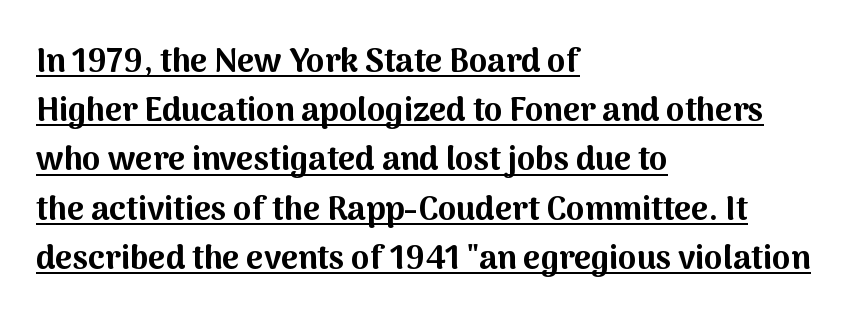
Q: Is the text bold? A: Yes.
Q: Is the text italic (slanted)? A: No, it is upright.
Q: Is the typeface a serif or a sans-serif typeface? A: Sans-serif.
Q: Is the text underlined? A: Yes.
Q: How is the paragraph aligned? A: Left-aligned.
Q: Is the spacing between letters normal or unusually wide? A: Normal.
Q: Is the spacing between lines tight, normal or loose? A: Normal.
Q: Width (condensed, normal, or wide)? A: Normal.
Q: Stroke contrast? A: Medium.
Q: x-height? A: Medium.
Q: Monospaced? A: No.
